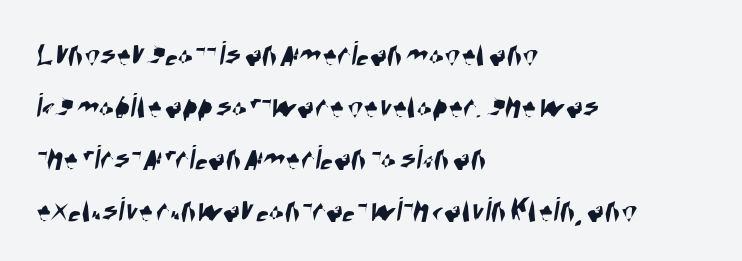
{"serif": "no", "width": "condensed", "stroke_contrast": "high", "x_height": "large", "monospaced": "no", "underline": "no", "align": "left", "line_spacing": "normal", "line_spacing_ratio": 1.44, "letter_spacing": "normal", "letter_spacing_em": 0.0, "glyph_px": 36}
